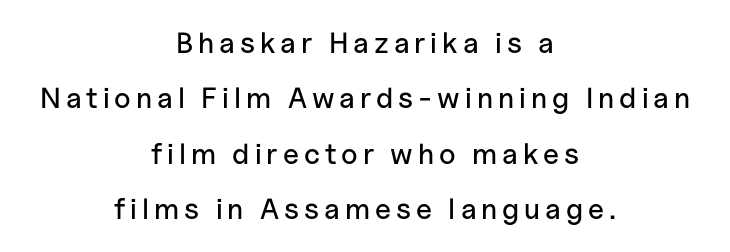
A bare baseline throughout the passage. The rendering uses natural spacing where letterforms have individual widths. A great deal of white space separates one row of letters from the next. Unlike italic type, these characters show no tilt at all. The typesetter chose a symmetrical, centered arrangement here.
